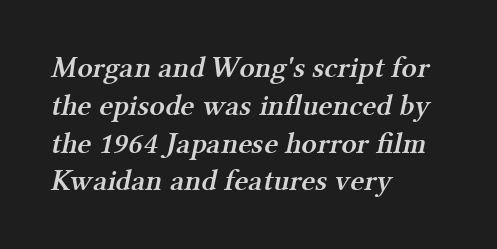
The image shows 30 px semibold serif type; set left-aligned, normal line spacing (1.26x), normal letter spacing, not underlined; medium stroke contrast and a medium x-height.
